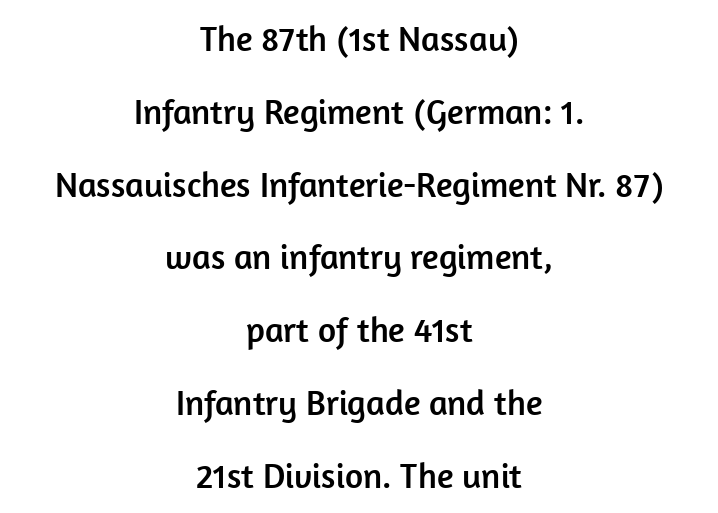
The image shows 35 px sans-serif type, upright; set centered, loose line spacing (2.08x), normal letter spacing, not underlined; low stroke contrast and a medium x-height.
